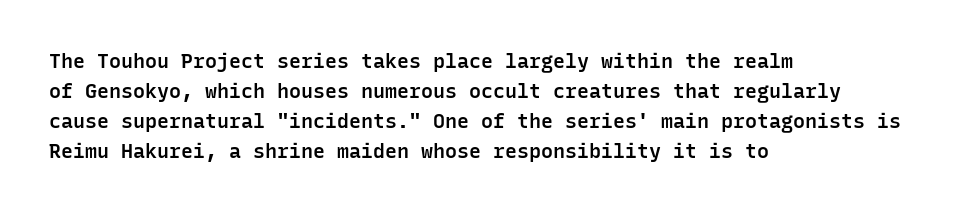
The image shows 20 px text type, upright; set left-aligned, normal line spacing (1.5x), normal letter spacing, not underlined.
